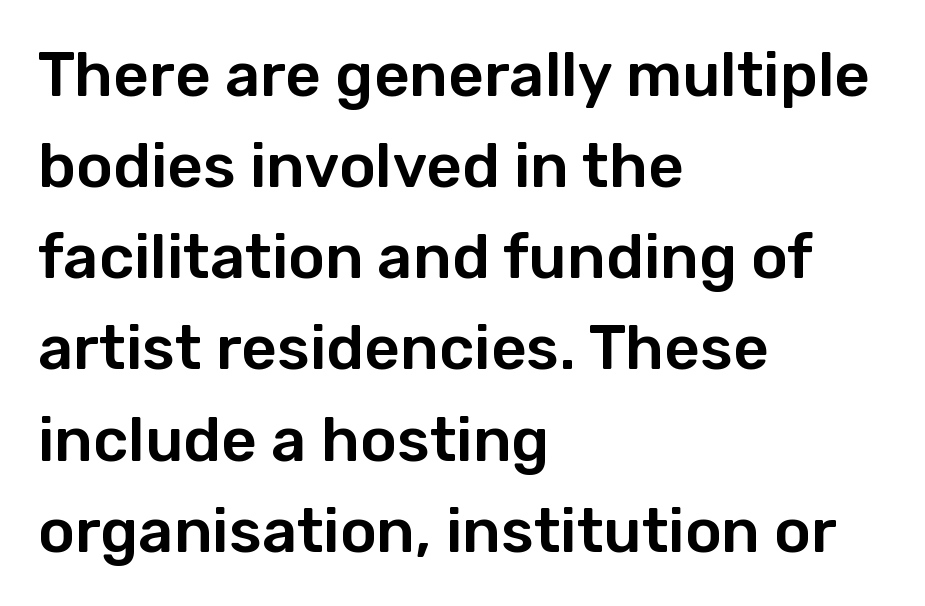
{"serif": "no", "italic": "no", "width": "normal", "stroke_contrast": "low", "x_height": "medium", "monospaced": "no", "underline": "no", "align": "left", "line_spacing": "normal", "line_spacing_ratio": 1.47, "letter_spacing": "normal", "letter_spacing_em": 0.0, "glyph_px": 62}
